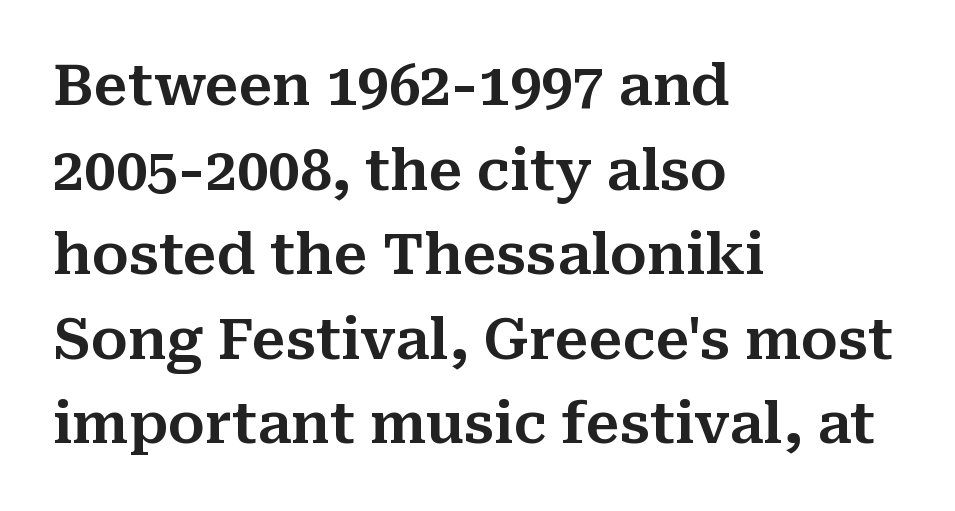
The image shows 56 px serif type, upright; set left-aligned, normal line spacing (1.51x), normal letter spacing, not underlined; medium stroke contrast and a medium x-height.
